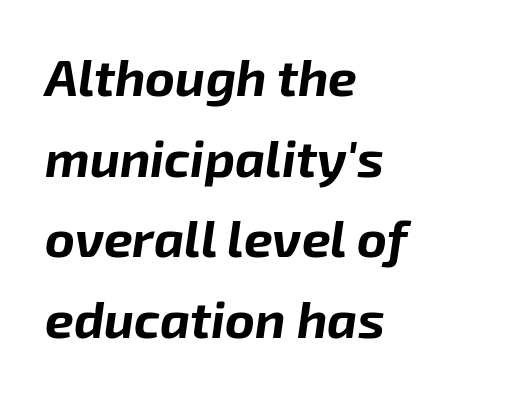
Summary of vertical rhythm: regular, with standard interline spacing. The typesetting leans heavy: a genuine bold. The specimen reads as italic at a glance. This sample is left-justified, so line endings fall wherever the words run out. The area under the type is left untouched.
